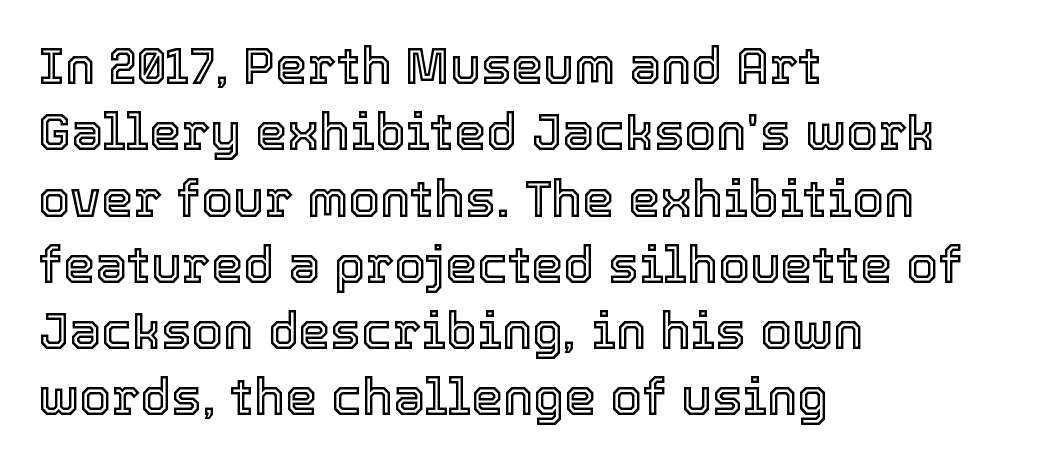
Q: Is the text italic (slanted)? A: No, it is upright.
Q: Is the text underlined? A: No.
Q: How is the paragraph aligned? A: Left-aligned.
Q: Is the spacing between letters normal or unusually wide? A: Normal.
Q: Is the spacing between lines tight, normal or loose? A: Normal.
Q: Width (condensed, normal, or wide)? A: Normal.
Q: x-height? A: Medium.
Q: Monospaced? A: No.
